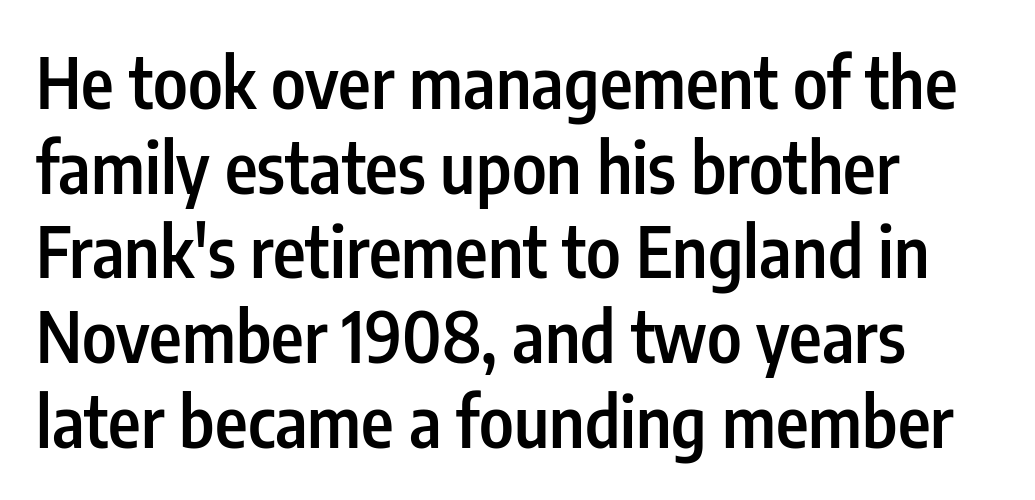
{"serif": "no", "italic": "no", "bold": "semi", "weight": "semibold", "width": "condensed", "stroke_contrast": "low", "x_height": "medium", "monospaced": "no", "underline": "no", "align": "left", "line_spacing_ratio": 1.21, "letter_spacing": "normal", "letter_spacing_em": 0.0, "glyph_px": 70}
